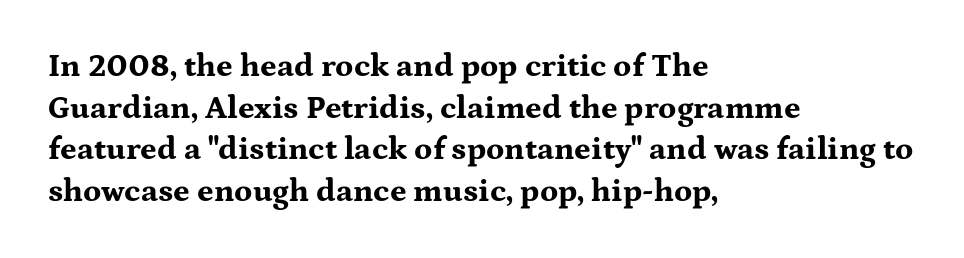
The image shows 32 px bold, wide serif type, upright; set left-aligned, normal line spacing (1.3x), normal letter spacing, not underlined; medium stroke contrast and a medium x-height.
